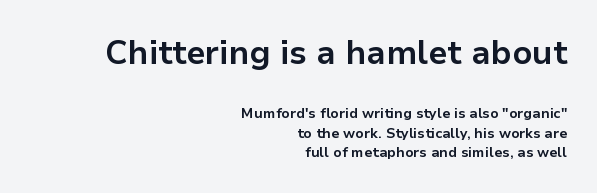
{"serif": "no", "italic": "no", "bold": "yes", "weight": "bold", "width": "normal", "stroke_contrast": "low", "x_height": "medium", "monospaced": "no", "underline": "no", "align": "right", "line_spacing": "normal", "line_spacing_ratio": 1.41, "letter_spacing": "normal", "letter_spacing_em": 0.0, "larger_block": "first", "size_ratio": 2.36, "glyph_px": 33}
